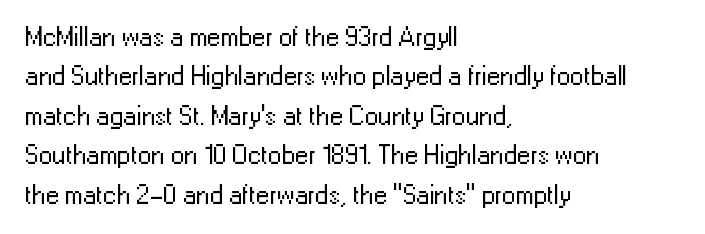
The image shows 27 px text type, upright; set left-aligned, normal line spacing (1.46x), normal letter spacing, not underlined.
